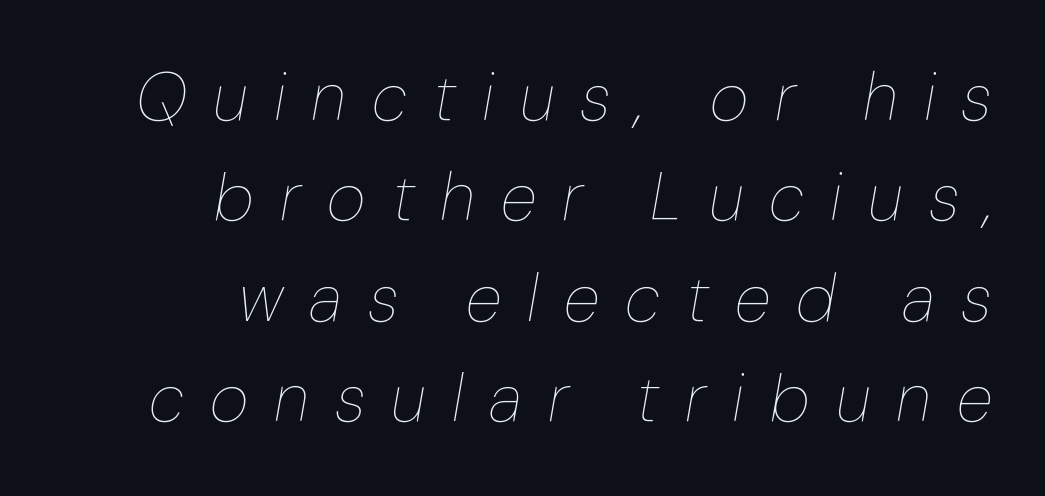
{"italic": "yes", "lean": "right", "slant_degrees": 10, "bold": "no", "weight": "thin", "width": "normal", "stroke_contrast": "low", "x_height": "medium", "monospaced": "no", "underline": "no", "align": "right", "line_spacing": "normal", "line_spacing_ratio": 1.5, "letter_spacing": "wide", "letter_spacing_em": 0.39, "glyph_px": 67}
